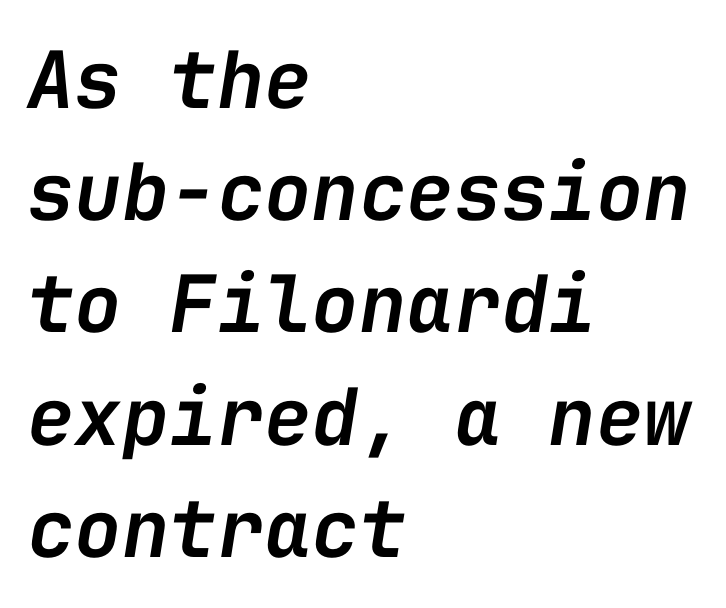
The type is set solid horizontally, with unmodified tracking. Clear beneath every line of the passage. Designer's note — italics engaged. The paragraph has a hard left edge and a soft right edge. The designer left line spacing at the default.
